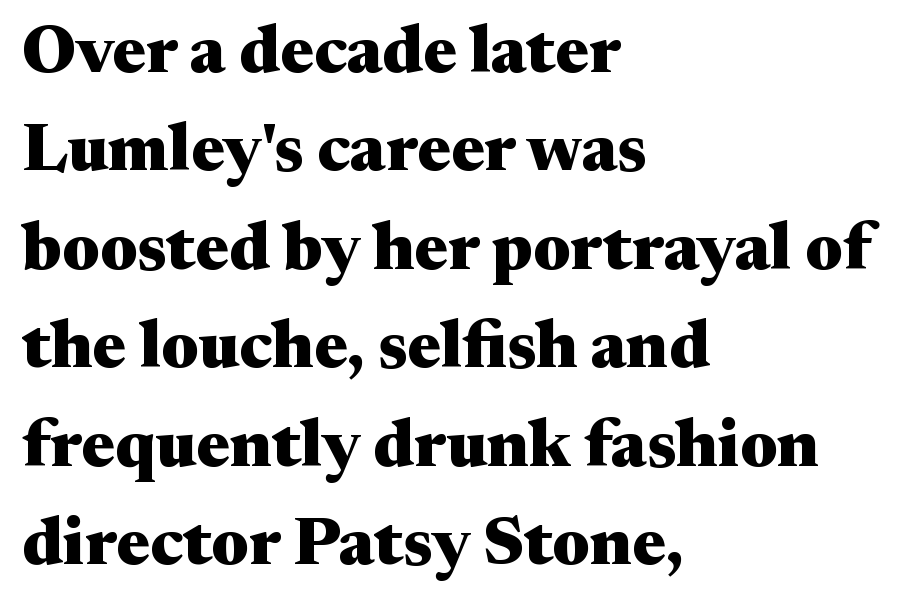
{"serif": "yes", "italic": "no", "bold": "yes", "weight": "heavy", "width": "wide", "stroke_contrast": "medium", "x_height": "medium", "monospaced": "no", "underline": "no", "align": "left", "line_spacing": "normal", "line_spacing_ratio": 1.47, "letter_spacing": "normal", "letter_spacing_em": 0.0, "glyph_px": 67}
